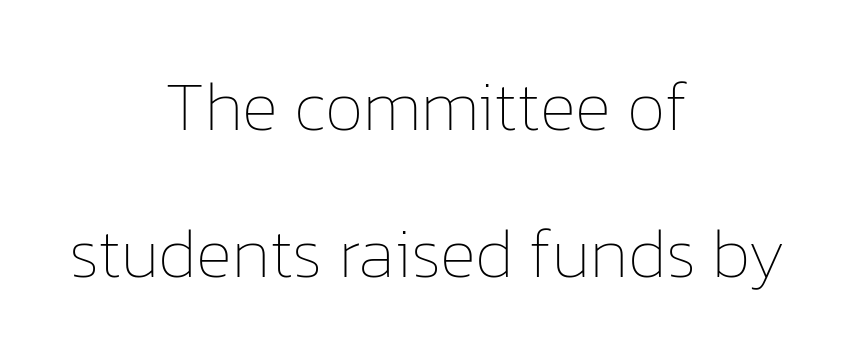
The rendering keeps characters at their native spacing. Each letter keeps its own natural width here, so spacing adapts to shape. No italicization has been applied; the sample stays upright. The vertical gap from one line to the next is large. One-word summary of the alignment: center.
